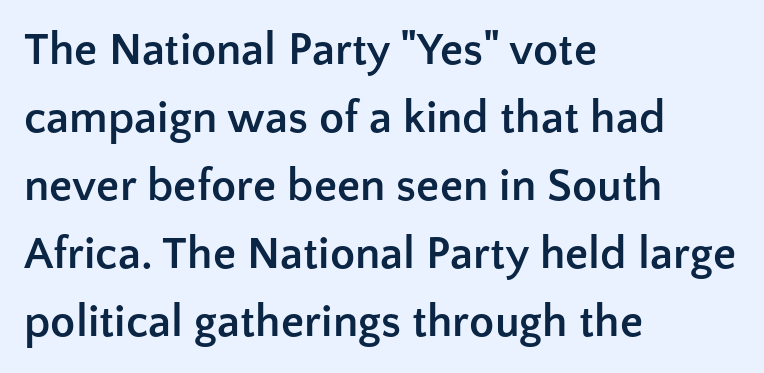
Characters remain perfectly vertical along every line. A typesetter would call this leading conventional body-copy spacing. Descenders hang freely into open space. Here the designer chose a conventional face with non-uniform glyph widths.
